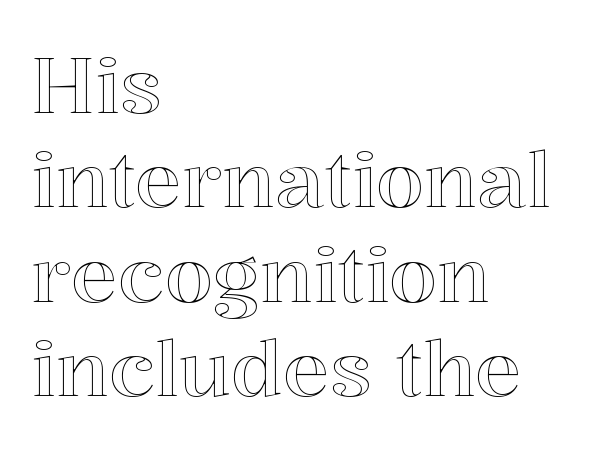
{"italic": "no", "width": "normal", "x_height": "medium", "monospaced": "no", "underline": "no", "align": "left", "line_spacing_ratio": 1.21, "letter_spacing": "normal", "letter_spacing_em": 0.0, "glyph_px": 78}
